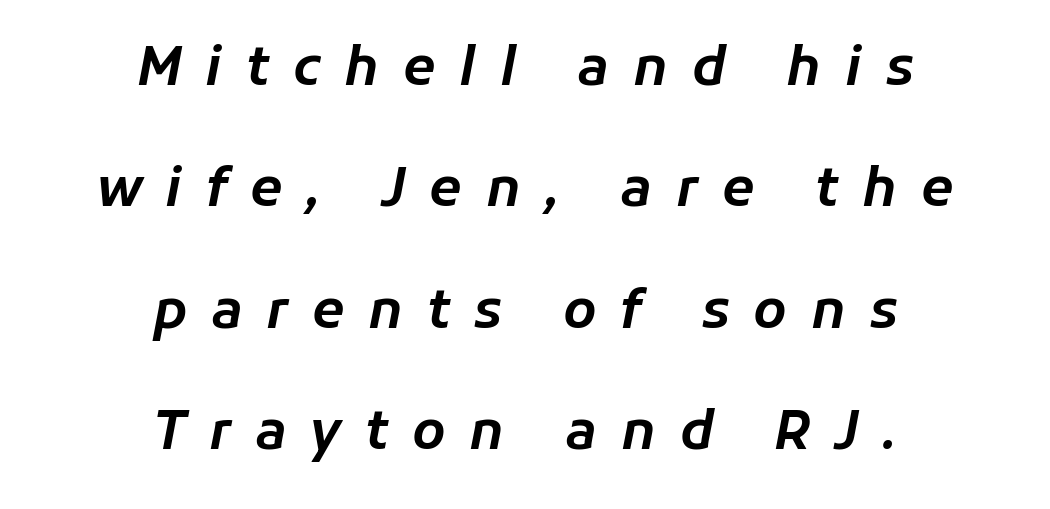
Regarding leading, the lines here are spaced well apart. What stands out about the letter spacing? Its width — letters are far apart. The lettering tilts uniformly, giving the passage an italic look. The face used here is proportionally spaced, like ordinary book or web type.
